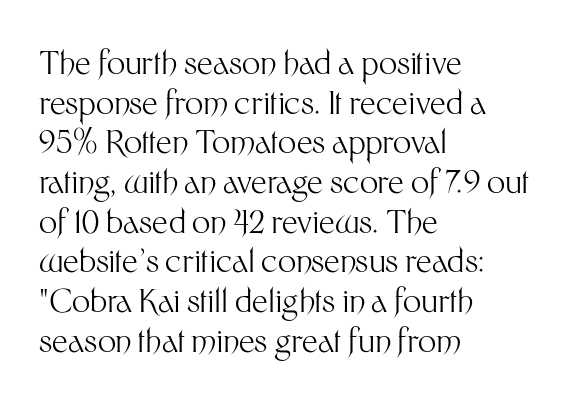
Glyph-to-glyph distance matches everyday printed text. In terms of posture, this sample is upright. The rendering anchors every line to the left-hand side. Character widths vary here, with narrow letters taking less room than wide ones. Each letter's strokes conclude bluntly, with no projecting serifs. Underlining? Definitely not there.
